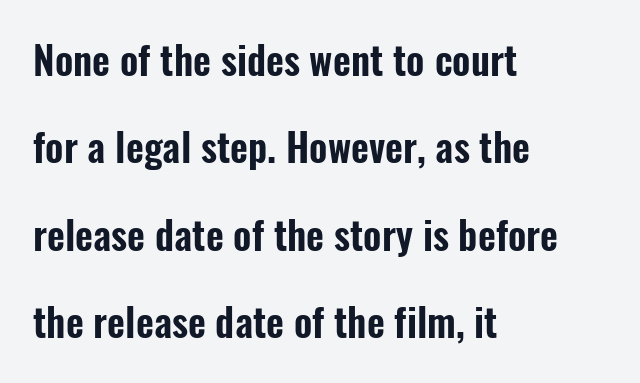
Q: Is the text italic (slanted)? A: No, it is upright.
Q: Is the typeface a serif or a sans-serif typeface? A: Sans-serif.
Q: Is the text underlined? A: No.
Q: How is the paragraph aligned? A: Left-aligned.
Q: Is the spacing between letters normal or unusually wide? A: Normal.
Q: Is the spacing between lines tight, normal or loose? A: Loose.
Q: Width (condensed, normal, or wide)? A: Condensed.
Q: Stroke contrast? A: Low.
Q: x-height? A: Medium.
Q: Monospaced? A: No.
